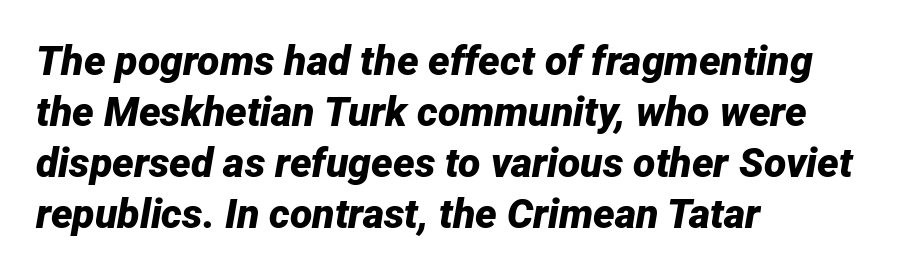
{"italic": "yes", "lean": "right", "slant_degrees": 12, "bold": "yes", "weight": "bold", "width": "normal", "stroke_contrast": "low", "x_height": "medium", "monospaced": "no", "underline": "no", "align": "left", "line_spacing_ratio": 1.24, "letter_spacing": "normal", "letter_spacing_em": 0.0, "glyph_px": 41}
